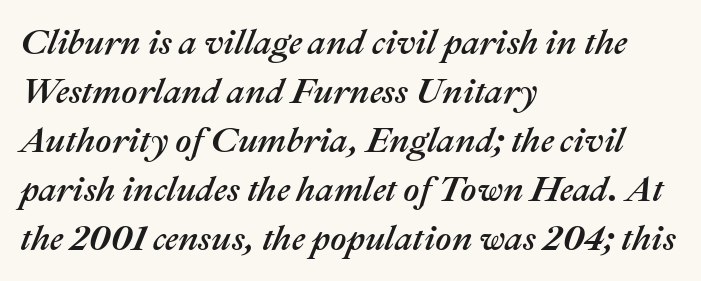
The image shows 35 px text type, italic (leaning right); set left-aligned, normal line spacing (1.4x), normal letter spacing, not underlined; medium stroke contrast and a medium x-height.
